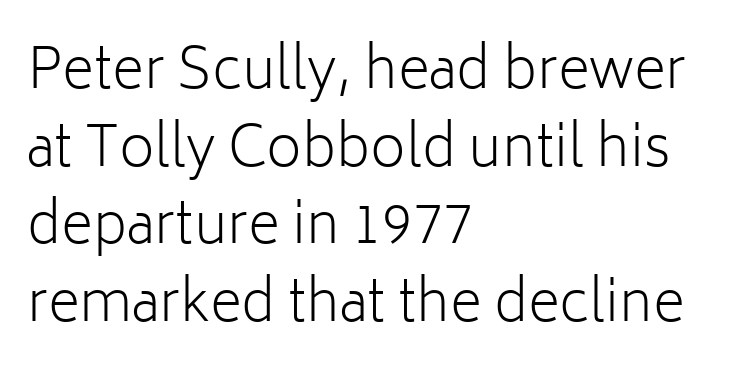
{"serif": "no", "italic": "no", "bold": "no", "weight": "light", "width": "normal", "stroke_contrast": "low", "x_height": "medium", "monospaced": "no", "underline": "no", "align": "left", "line_spacing": "normal", "line_spacing_ratio": 1.41, "letter_spacing": "normal", "letter_spacing_em": 0.0, "glyph_px": 55}
